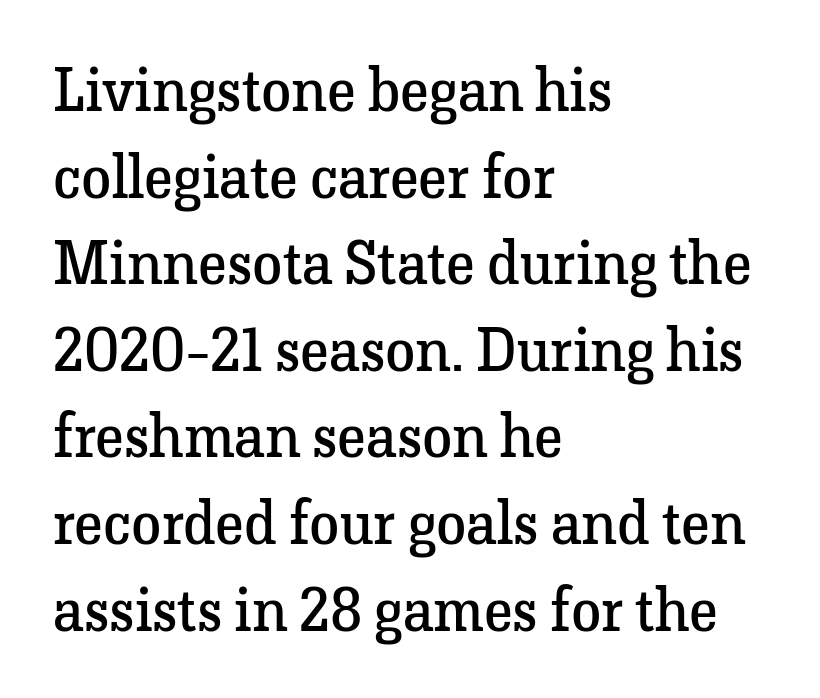
The image shows 61 px regular-weight serif type, upright; set left-aligned, normal line spacing (1.42x), normal letter spacing, not underlined; low stroke contrast and a medium x-height.
